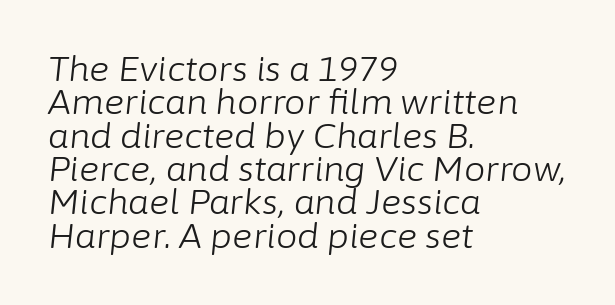
Q: Is the text bold? A: No.
Q: Is the text italic (slanted)? A: Yes, it leans right by about 6 degrees.
Q: Is the text underlined? A: No.
Q: How is the paragraph aligned? A: Left-aligned.
Q: Is the spacing between letters normal or unusually wide? A: Normal.
Q: Is the spacing between lines tight, normal or loose? A: Tight.
Q: Width (condensed, normal, or wide)? A: Normal.
Q: Stroke contrast? A: Low.
Q: x-height? A: Medium.
Q: Monospaced? A: No.
